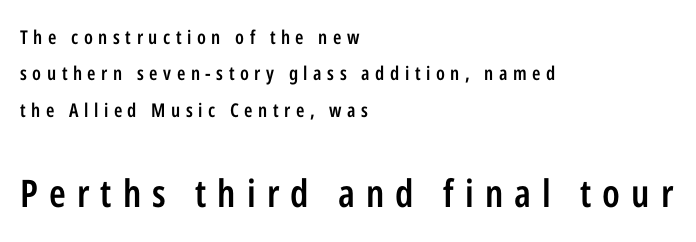
{"serif": "no", "italic": "no", "bold": "semi", "weight": "semibold", "width": "condensed", "stroke_contrast": "low", "x_height": "medium", "monospaced": "no", "underline": "no", "align": "left", "line_spacing": "loose", "line_spacing_ratio": 1.91, "letter_spacing": "wide", "letter_spacing_em": 0.29, "larger_block": "second", "size_ratio": 2.0, "glyph_px": 38}
